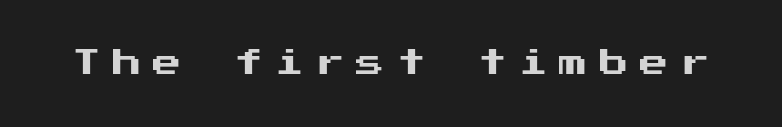
Q: Is the text italic (slanted)? A: No, it is upright.
Q: Is the typeface a serif or a sans-serif typeface? A: Sans-serif.
Q: Is the text underlined? A: No.
Q: Is the spacing between letters normal or unusually wide? A: Unusually wide.
Q: Width (condensed, normal, or wide)? A: Normal.
Q: Stroke contrast? A: Medium.
Q: x-height? A: Medium.
